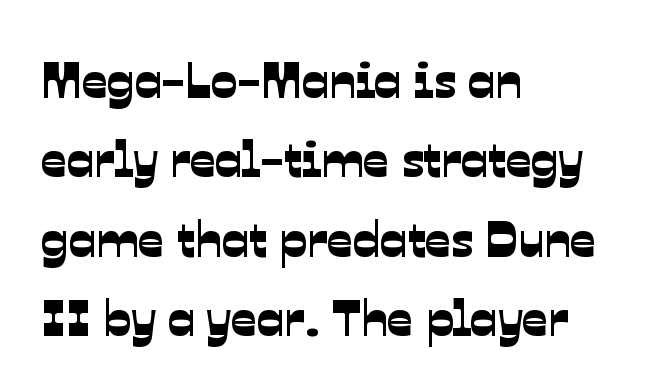
{"serif": "no", "width": "normal", "stroke_contrast": "low", "x_height": "medium", "monospaced": "no", "underline": "no", "align": "left", "line_spacing": "normal", "line_spacing_ratio": 1.59, "letter_spacing": "normal", "letter_spacing_em": 0.0, "glyph_px": 50}
